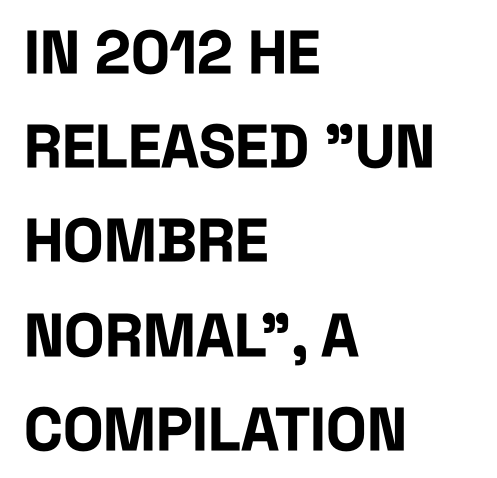
Q: Is the text bold? A: Yes.
Q: Is the text italic (slanted)? A: No, it is upright.
Q: Is the typeface a serif or a sans-serif typeface? A: Sans-serif.
Q: Is the text underlined? A: No.
Q: How is the paragraph aligned? A: Left-aligned.
Q: Is the spacing between letters normal or unusually wide? A: Normal.
Q: Is the spacing between lines tight, normal or loose? A: Normal.
Q: Width (condensed, normal, or wide)? A: Condensed.
Q: Stroke contrast? A: Low.
Q: x-height? A: Large.
Q: Monospaced? A: No.
